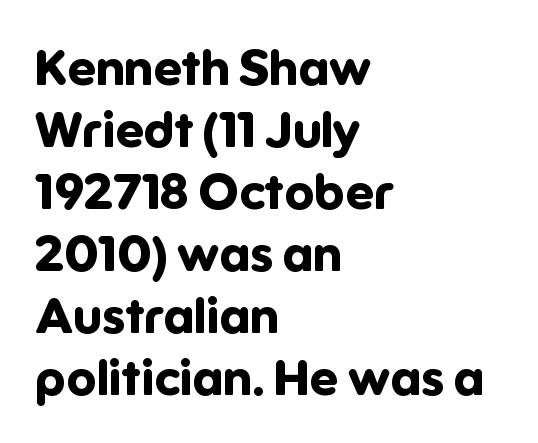
The image shows 50 px bold sans-serif type, upright; set left-aligned, line spacing 1.24x, normal letter spacing, not underlined; low stroke contrast and a medium x-height.
